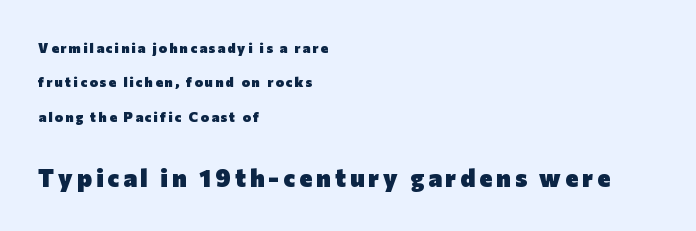
Q: Is the text bold? A: Yes.
Q: Is the text italic (slanted)? A: No, it is upright.
Q: Is the text underlined? A: No.
Q: How is the paragraph aligned? A: Left-aligned.
Q: Is the spacing between lines tight, normal or loose? A: Loose.
Q: Which block of text is set in a larger size, the first (top) or the second (bottom)? A: The second (bottom) one.
